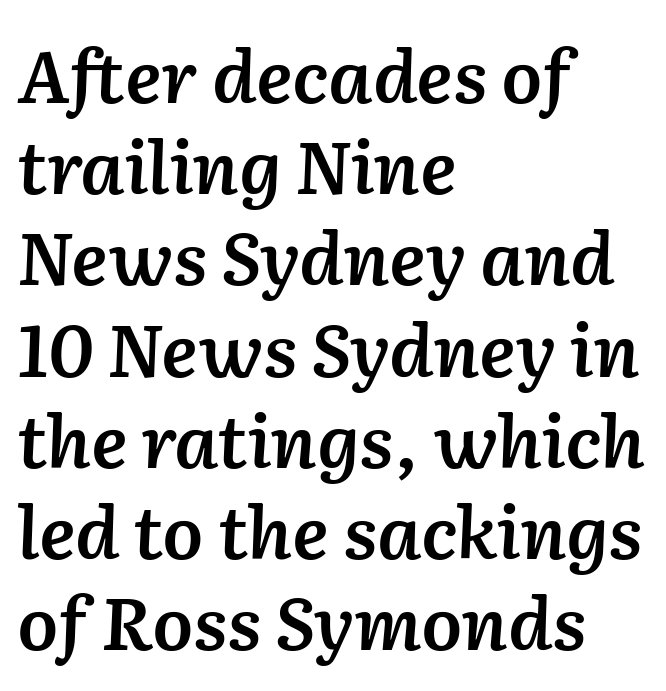
The typesetter chose a ragged-right arrangement here. If you measured baseline to baseline, you'd find a middling distance. Each glyph is drawn with semibold strokes, heavier than normal yet not fully bold. The line texture is even and compact thanks to regular tracking. A clean baseline with only descenders dipping below it. Here the designer chose a conventional face with non-uniform glyph widths.
